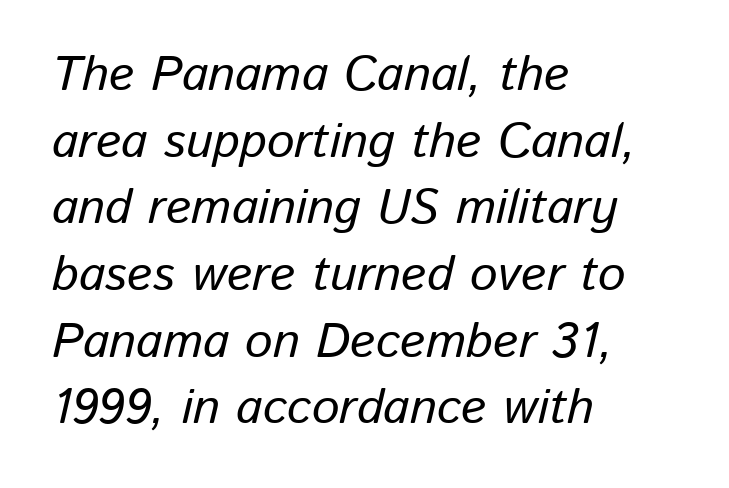
The lines sit at an ordinary, default distance from one another. The letters are slanted; this is an italic face. Plain, unruled lines of type. Compared with a centered layout, this one pins lines to the left instead.
